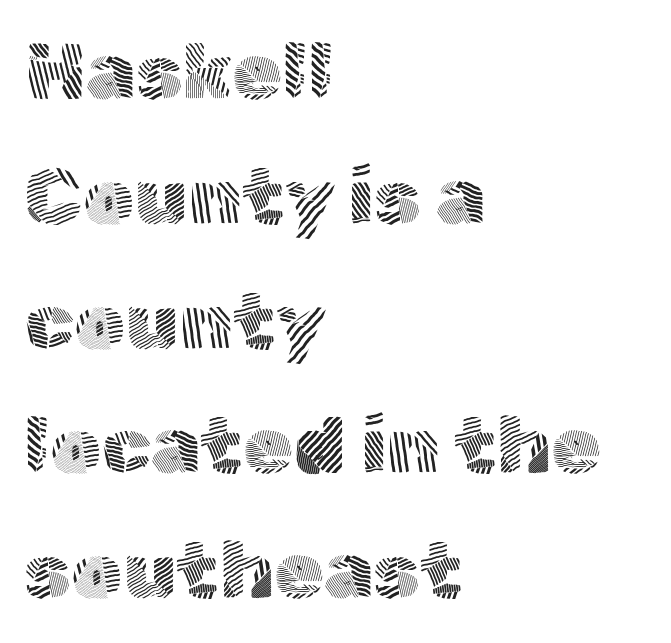
This sample uses an upright cut, with every glyph sitting square on the baseline. Default kerning and tracking; the words read as compact shapes. Examine the stroke ends and you'll find no serifs. Leading matches the norm, producing a regular column.
